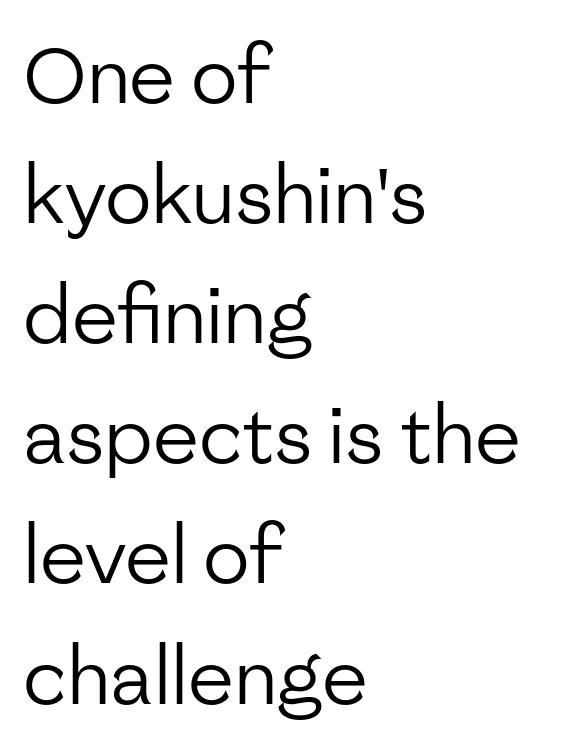
The passage shown is typed in a proportional face where columns would drift. No letter is thick-stroked: the sample isn't bold. I'd call this a sans setting — the letters go barefoot. This sample is left-justified, so line endings fall wherever the words run out. Here the glyphs are tracked normally, forming tight word shapes. It's the straight-up-and-down kind of type.
